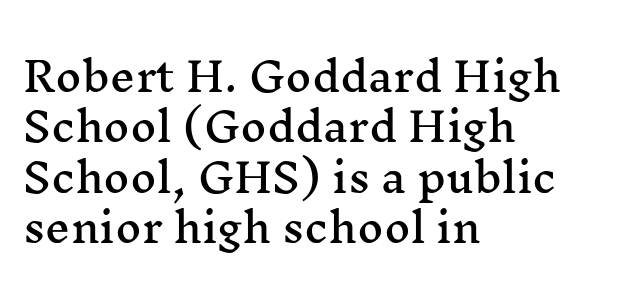
Q: Is the text italic (slanted)? A: No, it is upright.
Q: Is the typeface a serif or a sans-serif typeface? A: Serif.
Q: Is the text underlined? A: No.
Q: How is the paragraph aligned? A: Left-aligned.
Q: Is the spacing between letters normal or unusually wide? A: Normal.
Q: Is the spacing between lines tight, normal or loose? A: Normal.
Q: Width (condensed, normal, or wide)? A: Wide.
Q: Stroke contrast? A: Medium.
Q: x-height? A: Medium.
Q: Monospaced? A: No.
